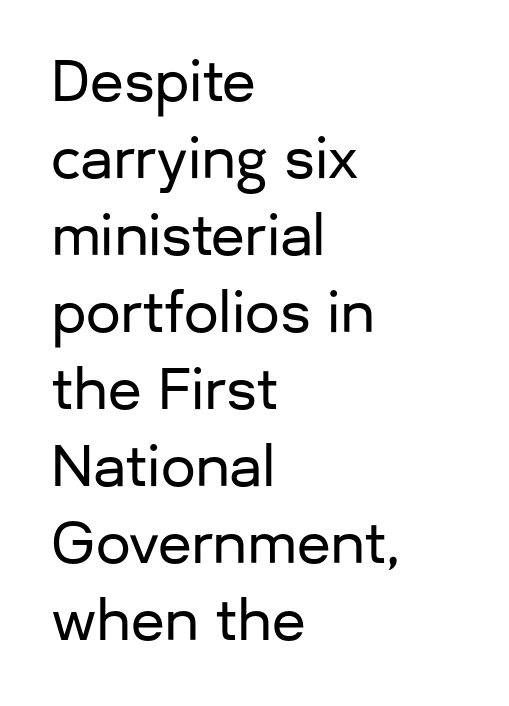
{"serif": "no", "italic": "no", "width": "normal", "stroke_contrast": "low", "x_height": "medium", "monospaced": "no", "underline": "no", "align": "left", "line_spacing": "normal", "line_spacing_ratio": 1.4, "letter_spacing": "normal", "letter_spacing_em": 0.0, "glyph_px": 55}
